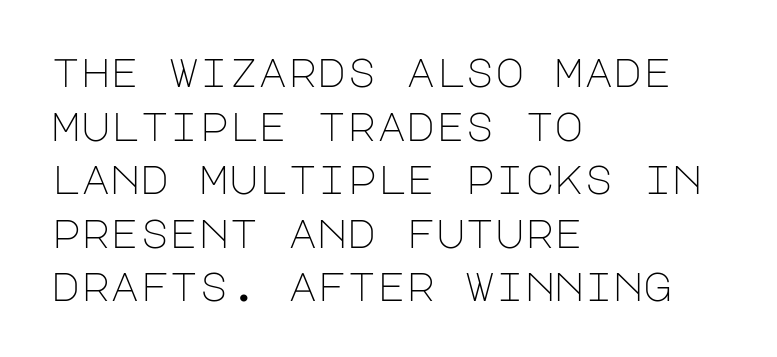
Q: Is the text bold? A: No.
Q: Is the text italic (slanted)? A: No, it is upright.
Q: Is the typeface a serif or a sans-serif typeface? A: Sans-serif.
Q: Is the text underlined? A: No.
Q: How is the paragraph aligned? A: Left-aligned.
Q: Is the spacing between letters normal or unusually wide? A: Normal.
Q: Is the spacing between lines tight, normal or loose? A: Normal.
Q: Width (condensed, normal, or wide)? A: Normal.
Q: Stroke contrast? A: Low.
Q: x-height? A: Large.
